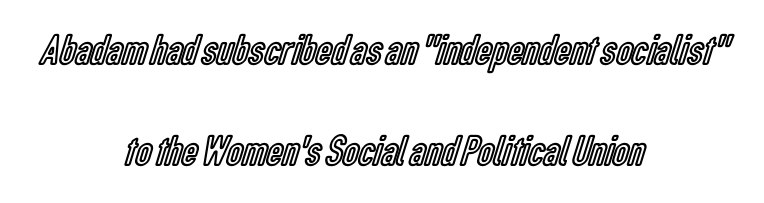
Tracking value appears to be zero — textbook default spacing. This sample is center-justified, so both line endings float freely. Bare-footed words on every line.
